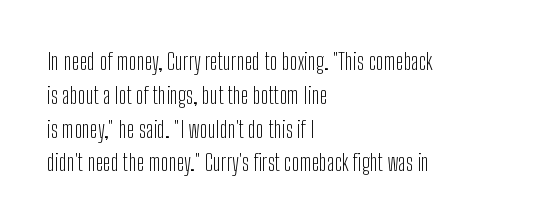
The image shows 23 px text type, upright; set left-aligned, normal line spacing (1.47x), normal letter spacing, not underlined.
